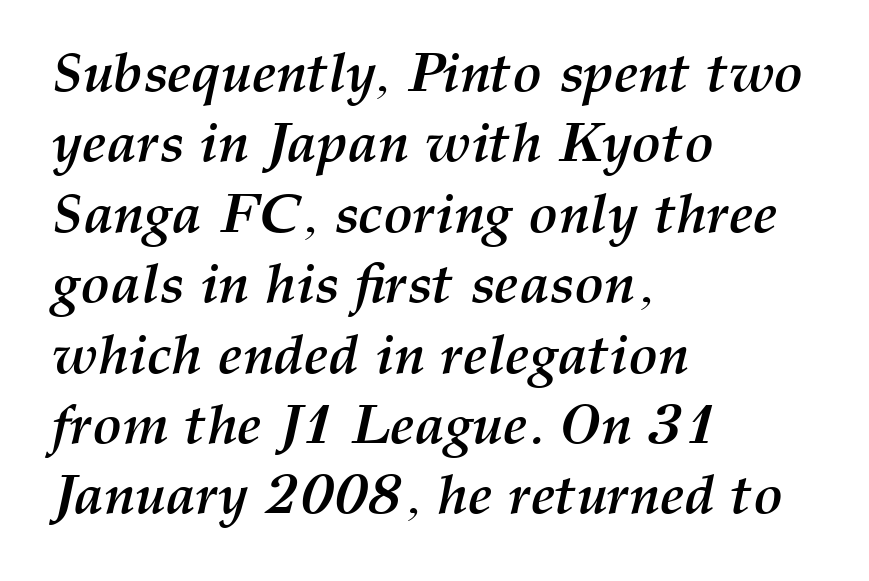
Q: Is the text bold? A: Yes.
Q: Is the text italic (slanted)? A: Yes, it leans right by about 12 degrees.
Q: Is the text underlined? A: No.
Q: How is the paragraph aligned? A: Left-aligned.
Q: Is the spacing between letters normal or unusually wide? A: Normal.
Q: Is the spacing between lines tight, normal or loose? A: Normal.
Q: Width (condensed, normal, or wide)? A: Normal.
Q: Stroke contrast? A: Medium.
Q: x-height? A: Medium.
Q: Monospaced? A: No.
